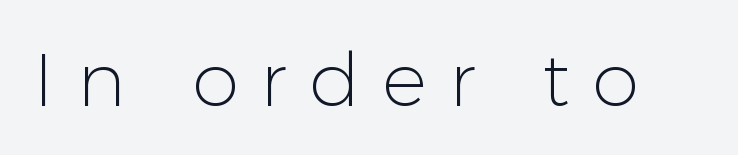
{"serif": "no", "italic": "no", "bold": "no", "weight": "light", "width": "normal", "stroke_contrast": "low", "x_height": "medium", "monospaced": "no", "underline": "no", "letter_spacing": "wide", "letter_spacing_em": 0.3, "glyph_px": 75}
